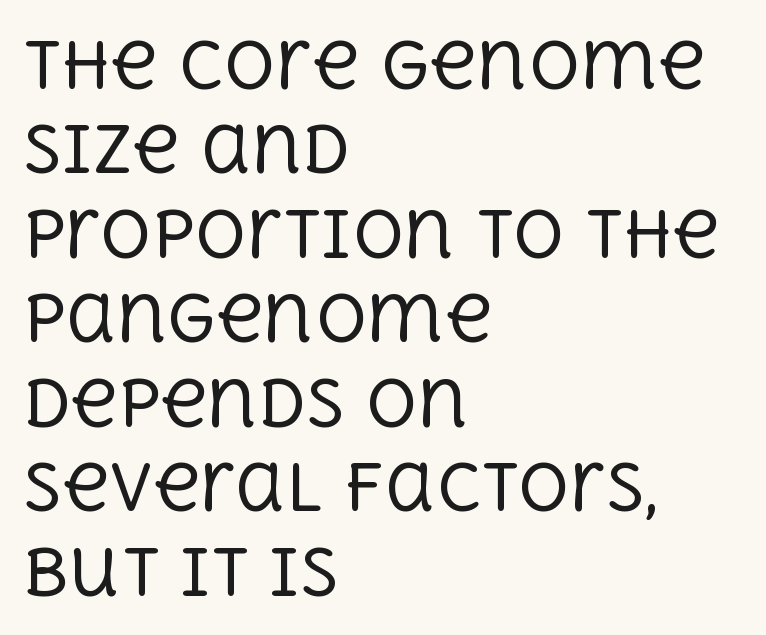
The image shows 64 px regular-weight serif type, upright; set left-aligned, normal line spacing (1.32x), normal letter spacing, not underlined; a large x-height.
